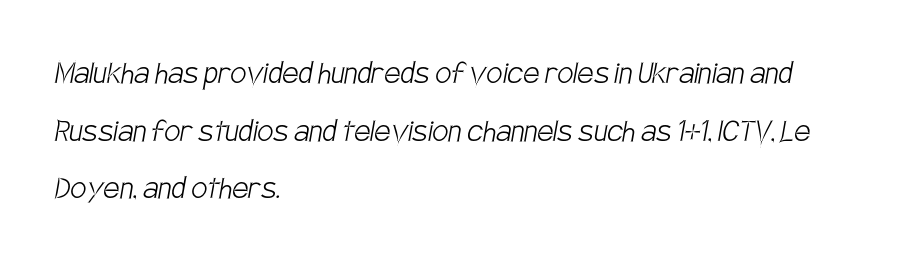
Q: Is the text bold? A: No.
Q: Is the typeface a serif or a sans-serif typeface? A: Sans-serif.
Q: Is the text underlined? A: No.
Q: How is the paragraph aligned? A: Left-aligned.
Q: Is the spacing between letters normal or unusually wide? A: Normal.
Q: Is the spacing between lines tight, normal or loose? A: Normal.
Q: Width (condensed, normal, or wide)? A: Condensed.
Q: Stroke contrast? A: Low.
Q: x-height? A: Large.
Q: Monospaced? A: No.
